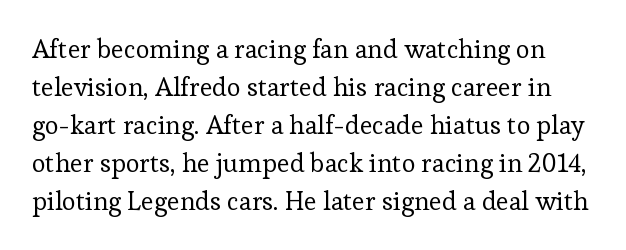
{"italic": "no", "bold": "no", "underline": "no", "line_spacing": "normal", "line_spacing_ratio": 1.46, "letter_spacing": "normal", "letter_spacing_em": 0.0, "glyph_px": 26}
